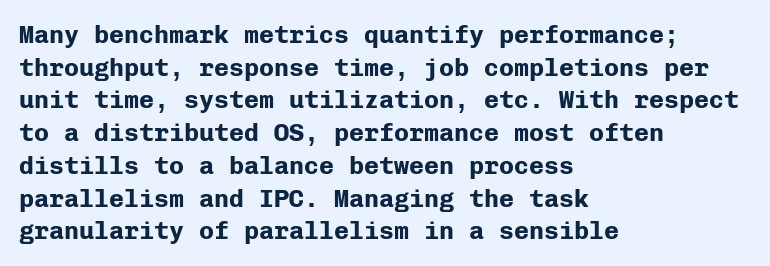
You could call the tracking neutral — neither tight nor loose. Ordinary non-slanted type is in use. Heavy, bold letterforms. Does the copy run flush right? No — it runs flush left. Regular leading.
